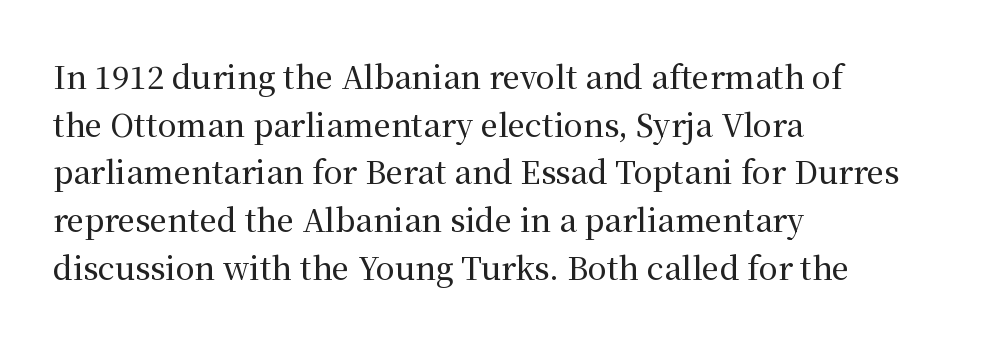
{"serif": "yes", "italic": "no", "width": "normal", "stroke_contrast": "medium", "x_height": "medium", "monospaced": "no", "underline": "no", "align": "left", "line_spacing": "normal", "line_spacing_ratio": 1.54, "letter_spacing": "normal", "letter_spacing_em": 0.0, "glyph_px": 31}
